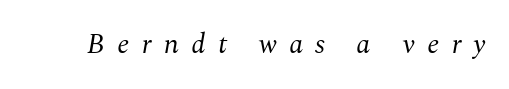
Q: Is the text bold? A: No.
Q: Is the text italic (slanted)? A: Yes, it leans right by about 10 degrees.
Q: Is the typeface a serif or a sans-serif typeface? A: Serif.
Q: Is the text underlined? A: No.
Q: Is the spacing between letters normal or unusually wide? A: Unusually wide.
Q: Width (condensed, normal, or wide)? A: Normal.
Q: Stroke contrast? A: Medium.
Q: x-height? A: Medium.
Q: Monospaced? A: No.
